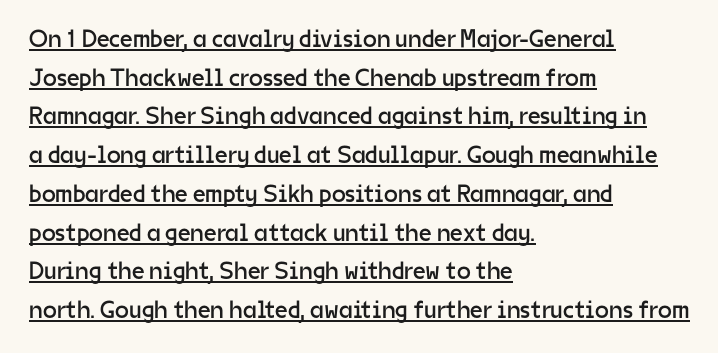
Every stem runs plumb, perpendicular to the baseline. The passage shown is not bold in any degree. Decoration check: the copy is underlined. Spacing between characters is what you'd get straight out of the box. Interline gaps are of average width in this sample.
